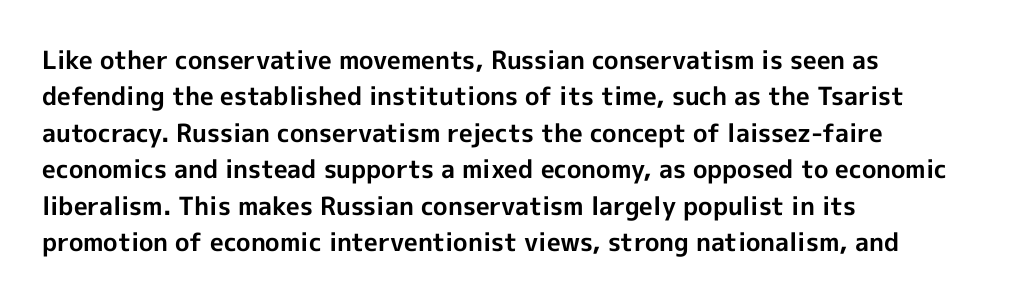
{"italic": "no", "bold": "yes", "underline": "no", "align": "left", "line_spacing": "normal", "line_spacing_ratio": 1.46, "letter_spacing": "normal", "letter_spacing_em": 0.0, "glyph_px": 25}
